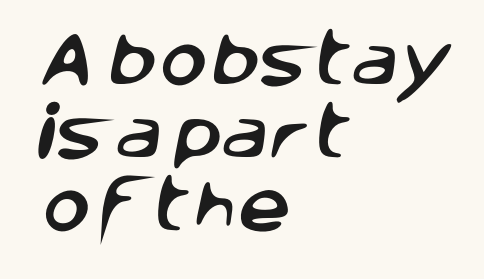
Characters follow at the spacing the type designer built in. In terms of letterform style, serifs are entirely absent. The letters advance in unequal steps, a hallmark of proportional type. Honestly, there is no underline to notice here at all. The lines are quadded left.
